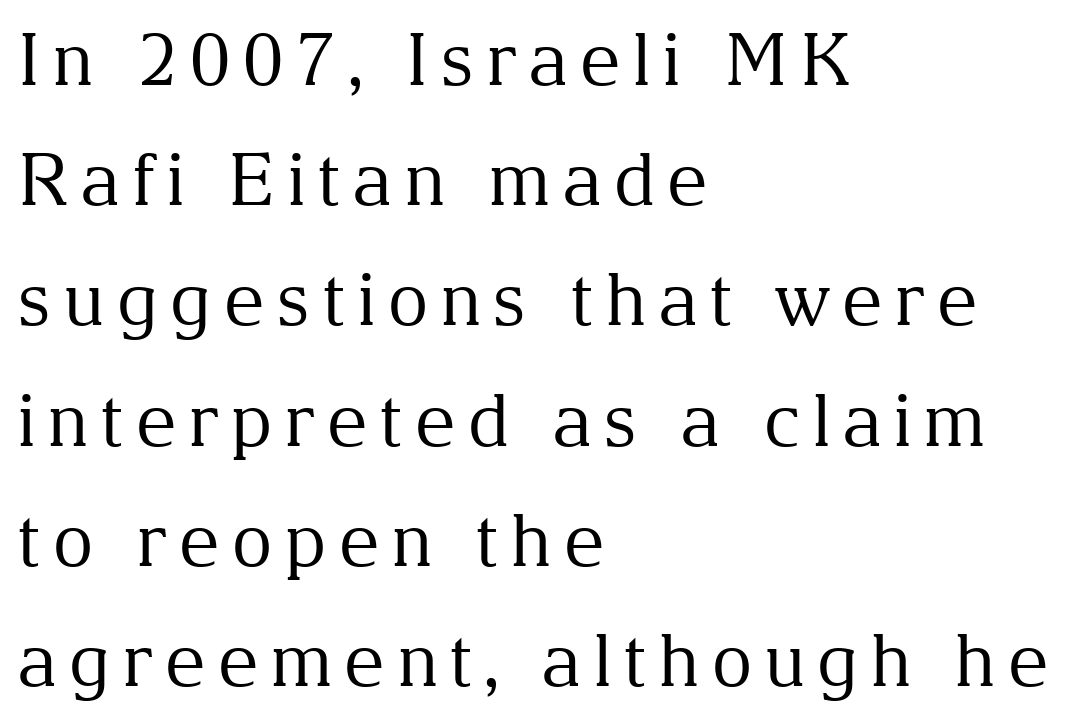
{"serif": "yes", "italic": "no", "bold": "no", "weight": "regular", "width": "normal", "stroke_contrast": "medium", "x_height": "medium", "monospaced": "no", "underline": "no", "align": "left", "line_spacing": "normal", "line_spacing_ratio": 1.67, "glyph_px": 72}
